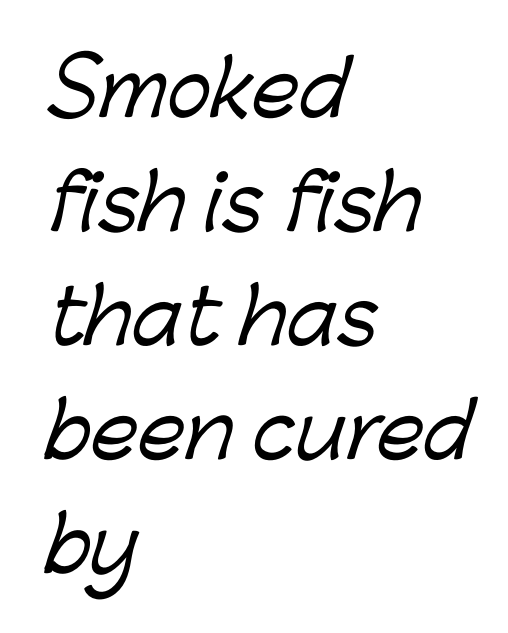
{"serif": "no", "width": "normal", "stroke_contrast": "low", "x_height": "medium", "monospaced": "no", "underline": "no", "align": "left", "line_spacing": "normal", "line_spacing_ratio": 1.52, "letter_spacing": "normal", "letter_spacing_em": 0.0, "glyph_px": 75}
